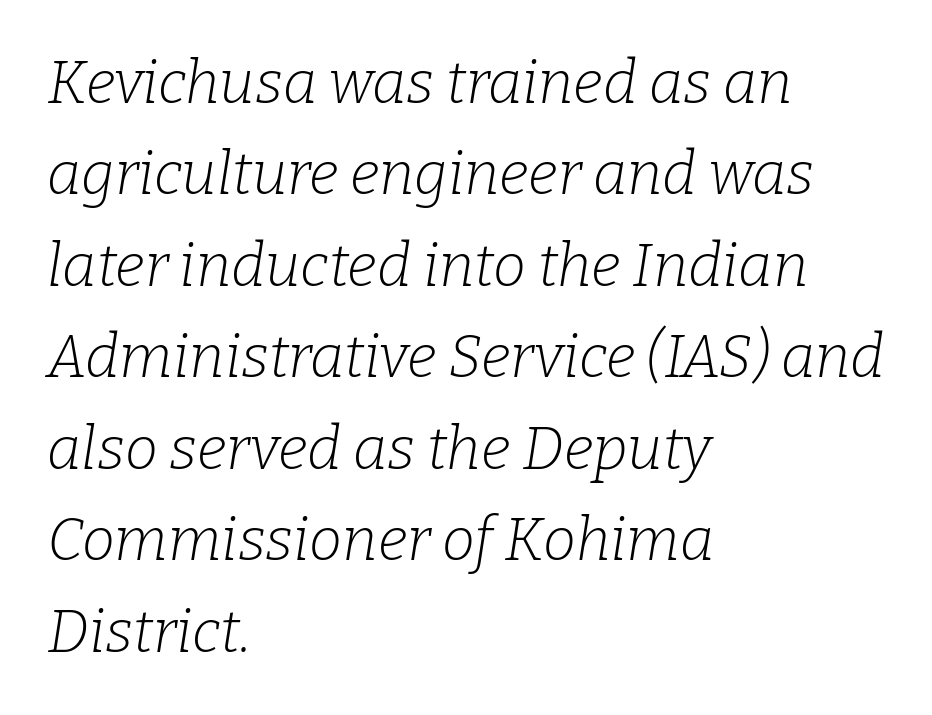
The image shows 59 px light serif type, italic (leaning right); set left-aligned, normal line spacing (1.55x), normal letter spacing, not underlined; low stroke contrast and a medium x-height.
